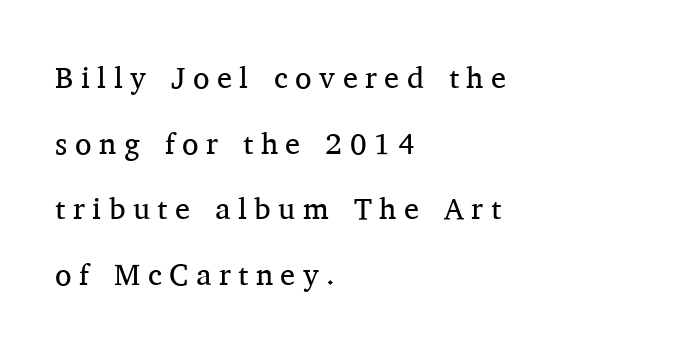
The image shows 30 px regular-weight serif type, upright; set left-aligned, loose line spacing (2.19x), unusually wide letter spacing (+0.25 em), not underlined; medium stroke contrast and a medium x-height.
